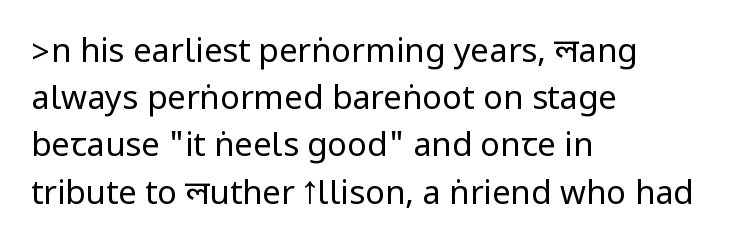
{"serif": "no", "italic": "no", "bold": "no", "weight": "regular", "width": "condensed", "stroke_contrast": "low", "underline": "no", "align": "left", "line_spacing": "normal", "line_spacing_ratio": 1.43, "letter_spacing": "normal", "letter_spacing_em": 0.0, "glyph_px": 33}
